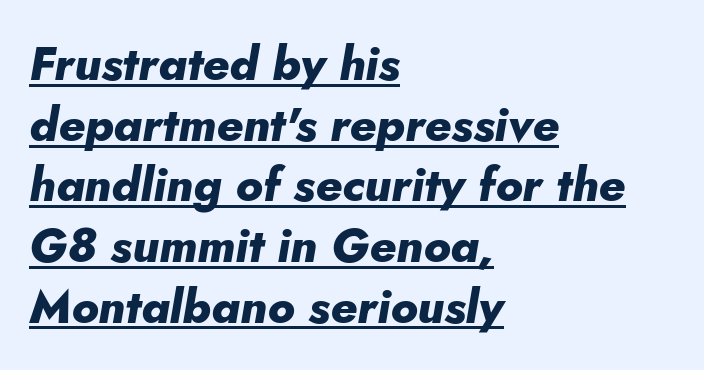
Here the designer chose a conventional face with non-uniform glyph widths. What weight is shown? A full bold with thick strokes. Caption: lettering with a line underneath. Rows of type keep a routine distance in the vertical direction. The compositor pushed each line to the left boundary. It's the slanting kind of type.
